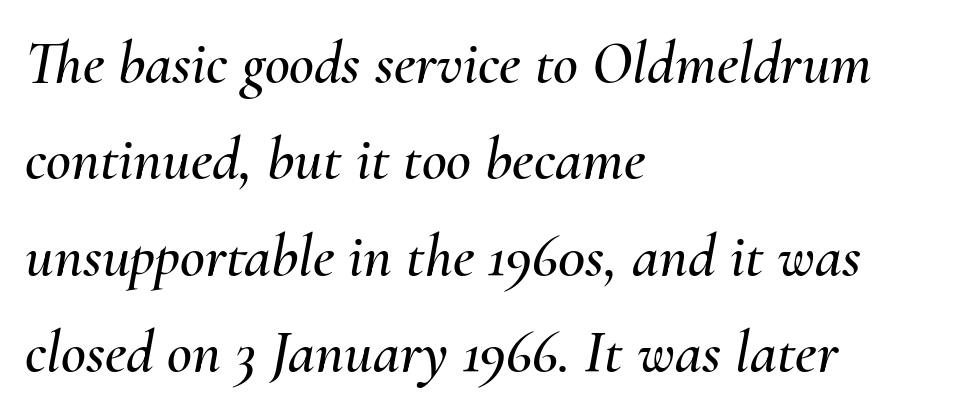
The image shows 61 px text type, italic (leaning right); set left-aligned, normal line spacing (1.58x), normal letter spacing, not underlined; medium stroke contrast and a small x-height.
